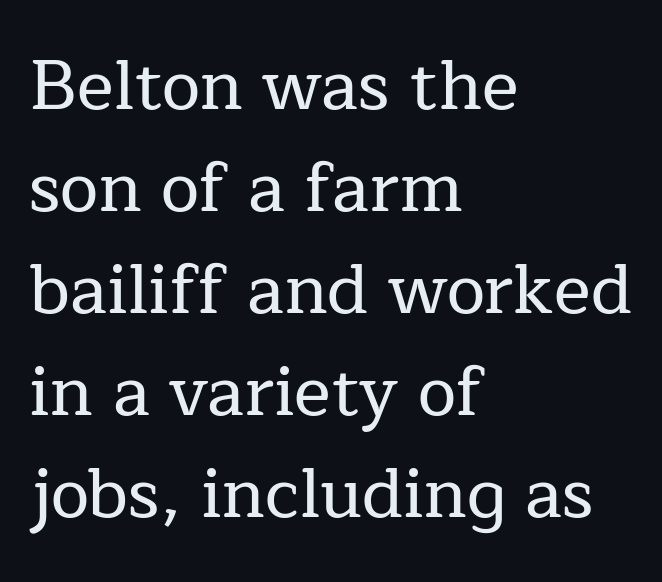
The image shows 69 px serif type, upright; set left-aligned, normal line spacing (1.48x), normal letter spacing, not underlined; low stroke contrast and a medium x-height.
